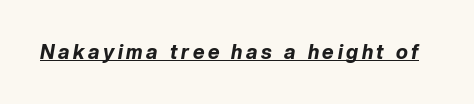
{"italic": "yes", "lean": "right", "slant_degrees": 10, "bold": "yes", "underline": "yes", "glyph_px": 20}
